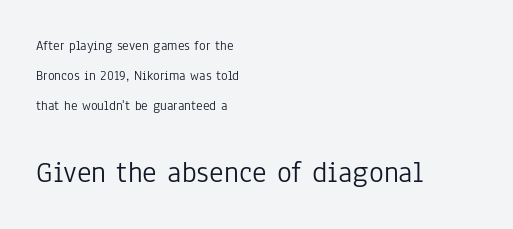
Typographically, this falls in the sans-serif category. You could call the tracking neutral — neither tight nor loose. Each stroke keeps to a modest, everyday thickness or less. This is roman type, the default non-slanted kind. This sample has the flowing, uneven cadence of proportional lettering. Line beginnings align vertically; line endings do not.
